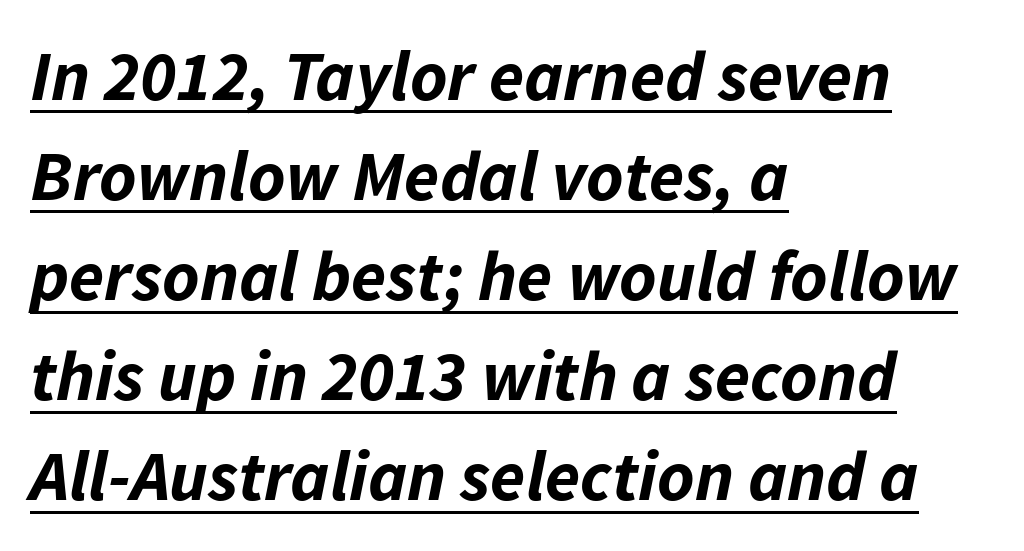
Q: Is the text bold? A: Yes.
Q: Is the text italic (slanted)? A: Yes, it leans right by about 11 degrees.
Q: Is the text underlined? A: Yes.
Q: How is the paragraph aligned? A: Left-aligned.
Q: Is the spacing between letters normal or unusually wide? A: Normal.
Q: Is the spacing between lines tight, normal or loose? A: Normal.
Q: Width (condensed, normal, or wide)? A: Normal.
Q: Stroke contrast? A: Low.
Q: x-height? A: Medium.
Q: Monospaced? A: No.
